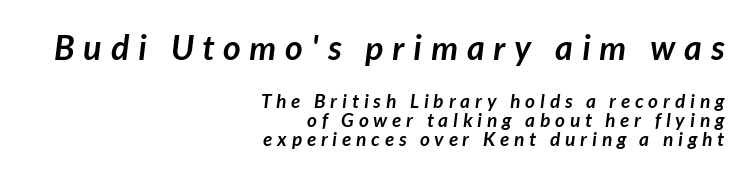
Which of the two is more prominent by size? The first, at the top. Reading down the block, your eye finds every line finishing at a fixed right position. The space directly below the letters is spotless. Summary of vertical rhythm: compact, with narrow interline spacing.
